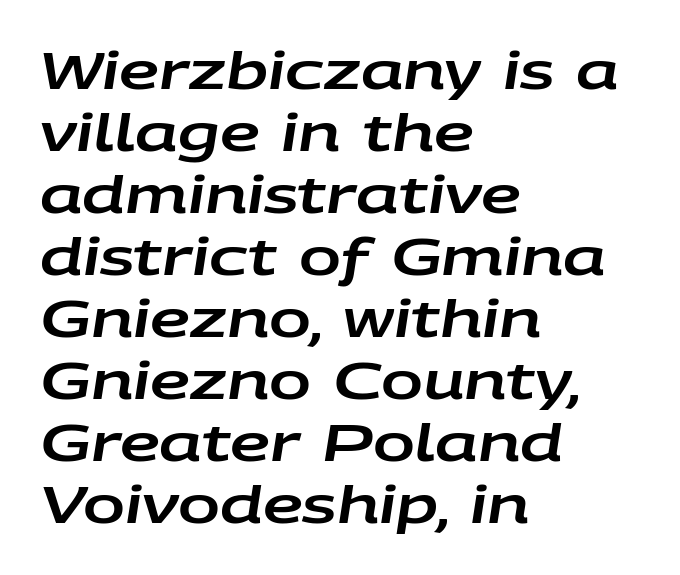
{"italic": "yes", "lean": "right", "slant_degrees": 9, "width": "wide", "stroke_contrast": "low", "x_height": "large", "monospaced": "no", "underline": "no", "align": "left", "line_spacing_ratio": 1.24, "letter_spacing": "normal", "letter_spacing_em": 0.0, "glyph_px": 50}
